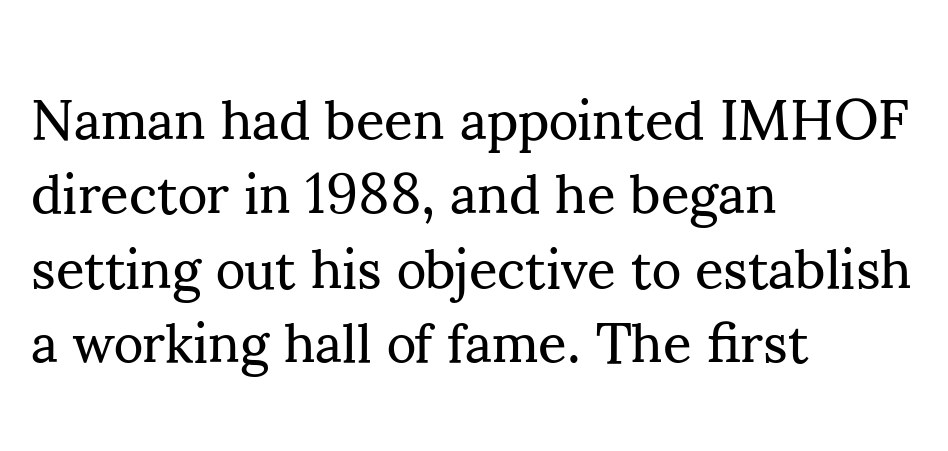
Q: Is the text bold? A: No.
Q: Is the text italic (slanted)? A: No, it is upright.
Q: Is the typeface a serif or a sans-serif typeface? A: Serif.
Q: Is the text underlined? A: No.
Q: How is the paragraph aligned? A: Left-aligned.
Q: Is the spacing between letters normal or unusually wide? A: Normal.
Q: Is the spacing between lines tight, normal or loose? A: Normal.
Q: Width (condensed, normal, or wide)? A: Normal.
Q: Stroke contrast? A: Medium.
Q: x-height? A: Small.
Q: Monospaced? A: No.
